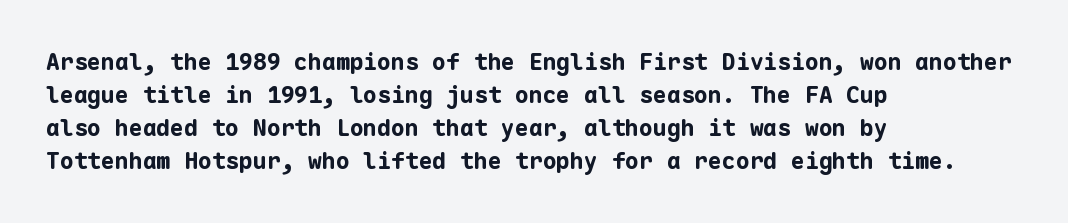
Q: Is the text bold? A: Yes.
Q: Is the text italic (slanted)? A: No, it is upright.
Q: Is the text underlined? A: No.
Q: How is the paragraph aligned? A: Left-aligned.
Q: Is the spacing between letters normal or unusually wide? A: Normal.
Q: Is the spacing between lines tight, normal or loose? A: Normal.
